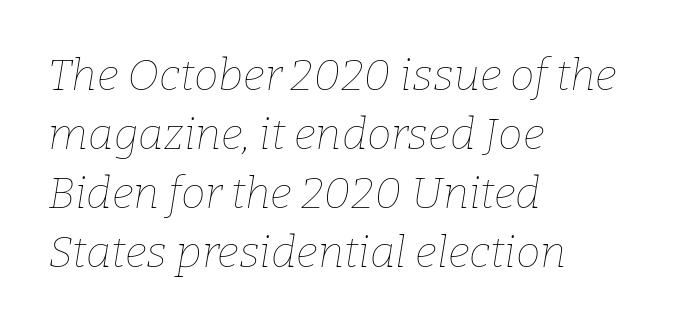
The image shows 44 px thin type, italic (leaning right); set left-aligned, normal line spacing (1.34x), normal letter spacing, not underlined; low stroke contrast and a medium x-height.
